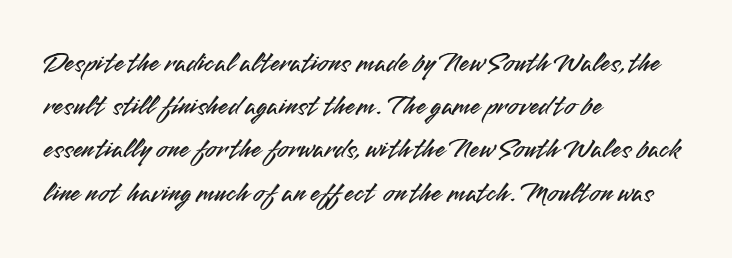
{"serif": "no", "width": "normal", "stroke_contrast": "medium", "x_height": "small", "monospaced": "no", "underline": "no", "align": "left", "line_spacing": "normal", "line_spacing_ratio": 1.49, "letter_spacing": "normal", "letter_spacing_em": 0.0, "glyph_px": 29}
